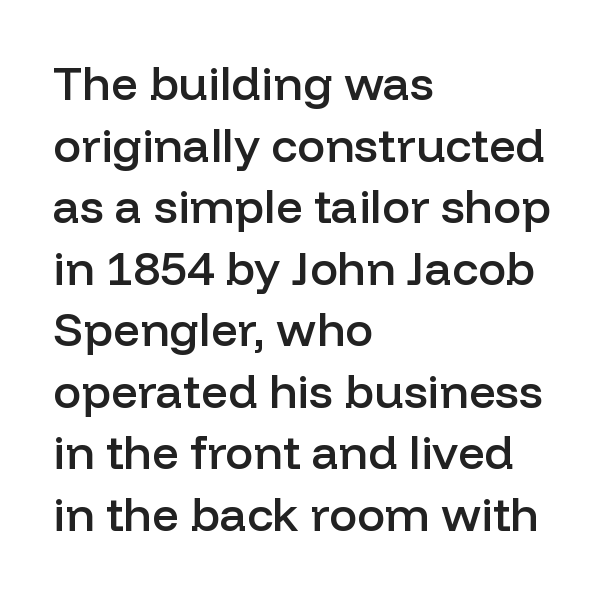
The image shows 47 px semibold sans-serif type, upright; set left-aligned, normal line spacing (1.31x), normal letter spacing, not underlined; low stroke contrast and a medium x-height.
